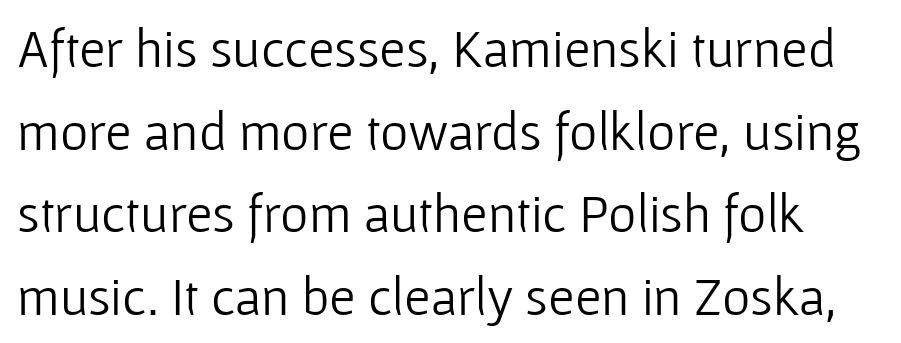
Q: Is the text bold? A: No.
Q: Is the text italic (slanted)? A: No, it is upright.
Q: Is the typeface a serif or a sans-serif typeface? A: Sans-serif.
Q: Is the text underlined? A: No.
Q: Is the spacing between letters normal or unusually wide? A: Normal.
Q: Is the spacing between lines tight, normal or loose? A: Normal.
Q: Width (condensed, normal, or wide)? A: Normal.
Q: Stroke contrast? A: Low.
Q: x-height? A: Medium.
Q: Monospaced? A: No.
